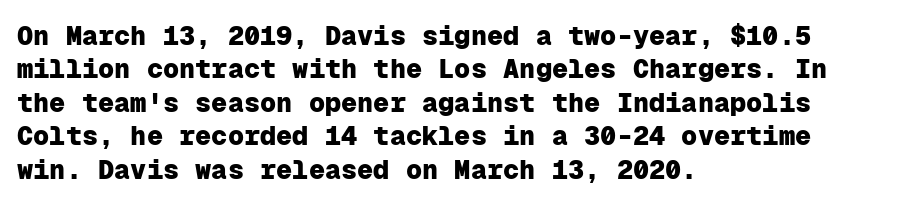
{"italic": "no", "bold": "yes", "underline": "no", "align": "left", "line_spacing_ratio": 1.24, "letter_spacing": "normal", "letter_spacing_em": 0.0, "glyph_px": 27}
